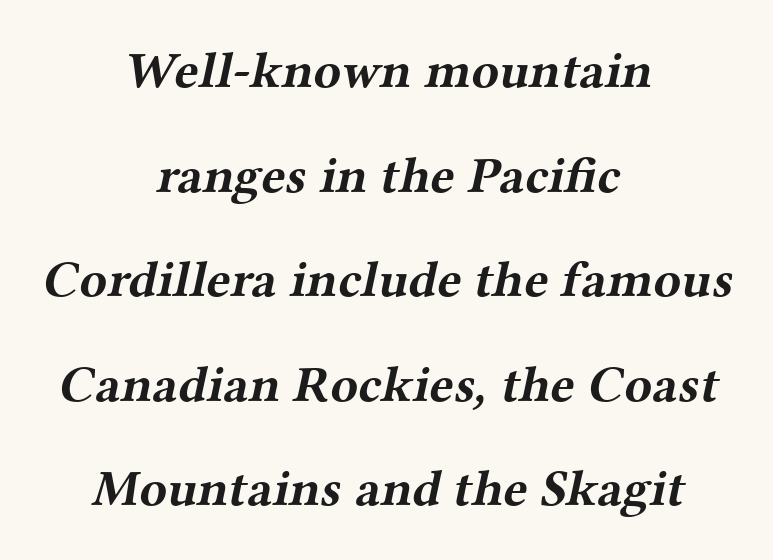
Q: Is the text bold? A: Yes.
Q: Is the typeface a serif or a sans-serif typeface? A: Serif.
Q: Is the text underlined? A: No.
Q: How is the paragraph aligned? A: Centered.
Q: Is the spacing between letters normal or unusually wide? A: Normal.
Q: Is the spacing between lines tight, normal or loose? A: Loose.
Q: Width (condensed, normal, or wide)? A: Wide.
Q: Stroke contrast? A: Medium.
Q: x-height? A: Medium.
Q: Monospaced? A: No.
